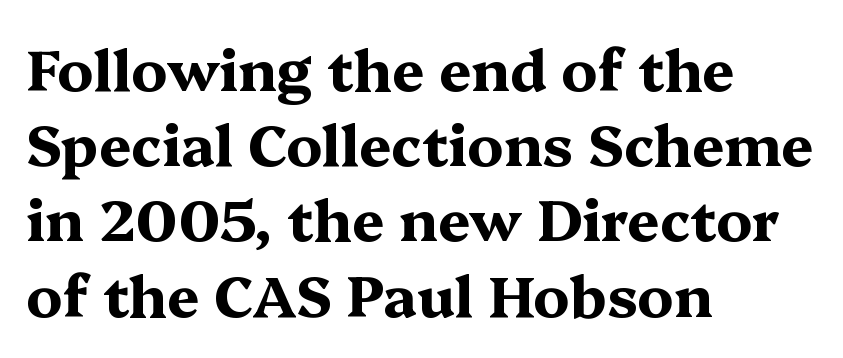
{"serif": "yes", "italic": "no", "bold": "yes", "weight": "bold", "width": "wide", "stroke_contrast": "medium", "x_height": "medium", "monospaced": "no", "underline": "no", "align": "left", "line_spacing": "normal", "line_spacing_ratio": 1.32, "letter_spacing": "normal", "letter_spacing_em": 0.0, "glyph_px": 57}
